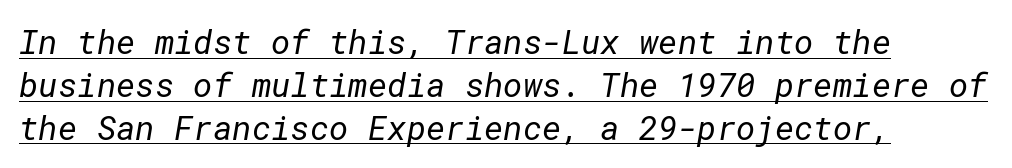
Reading down the block, your eye returns to a fixed left position each line. Caption: face not bold, strokes unweighted. Looks like someone drew a line under every word here. Regarding leading, the lines here are spaced in the standard way. You can tell from the bare stems that sans-serif type was used. In terms of letterspacing, this is plain default setting.
